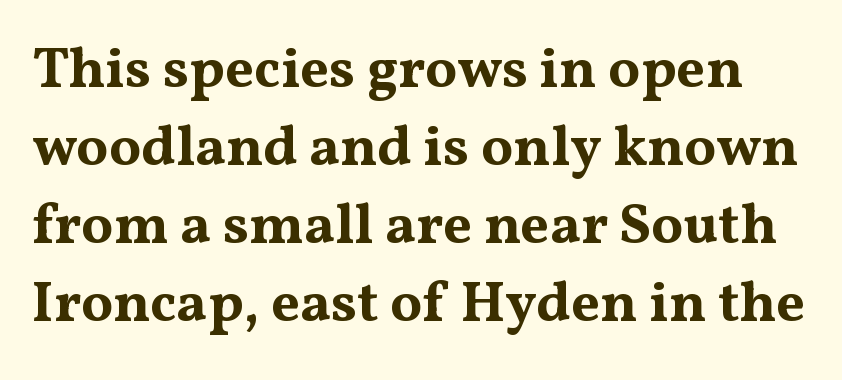
Q: Is the text bold? A: Yes.
Q: Is the text italic (slanted)? A: No, it is upright.
Q: Is the typeface a serif or a sans-serif typeface? A: Serif.
Q: Is the text underlined? A: No.
Q: Is the spacing between letters normal or unusually wide? A: Normal.
Q: Is the spacing between lines tight, normal or loose? A: Normal.
Q: Width (condensed, normal, or wide)? A: Wide.
Q: Stroke contrast? A: Medium.
Q: x-height? A: Medium.
Q: Monospaced? A: No.
